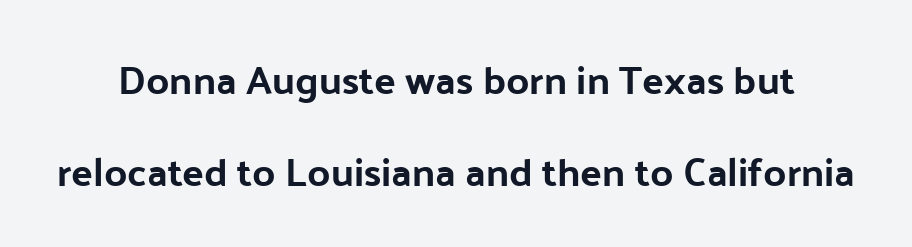
Q: Is the text italic (slanted)? A: No, it is upright.
Q: Is the typeface a serif or a sans-serif typeface? A: Sans-serif.
Q: Is the text underlined? A: No.
Q: Is the spacing between letters normal or unusually wide? A: Normal.
Q: Is the spacing between lines tight, normal or loose? A: Loose.
Q: Width (condensed, normal, or wide)? A: Normal.
Q: Stroke contrast? A: Low.
Q: x-height? A: Medium.
Q: Monospaced? A: No.
